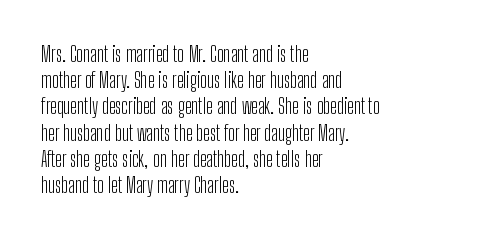
Does extra space separate the letters? No, they use regular spacing. Layout note: lines flush left. The area under the type is left untouched. This reads as an unemphasized weight, regular at the heaviest. This is roman type, the default non-slanted kind. Vertical spacing — default.
